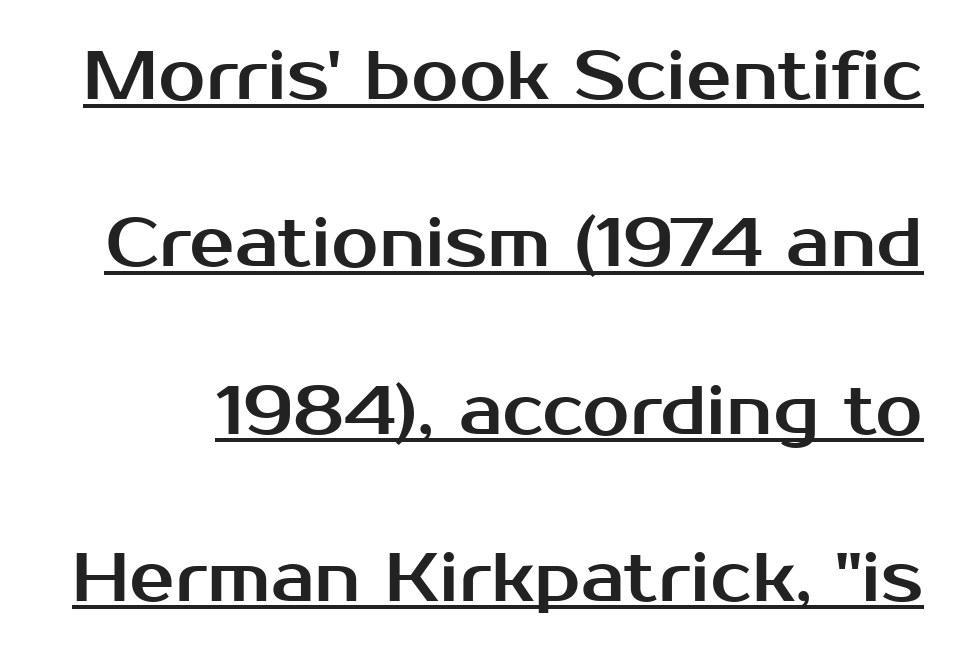
{"serif": "no", "italic": "no", "width": "normal", "stroke_contrast": "medium", "x_height": "medium", "monospaced": "no", "underline": "yes", "line_spacing": "loose", "line_spacing_ratio": 2.46, "letter_spacing": "normal", "letter_spacing_em": 0.0, "glyph_px": 68}
